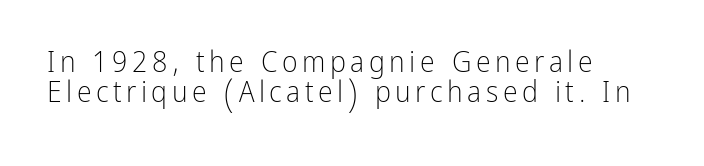
The image shows 30 px light, condensed sans-serif type, upright; set left-aligned, tight line spacing (1.0x), not underlined; low stroke contrast and a medium x-height.
